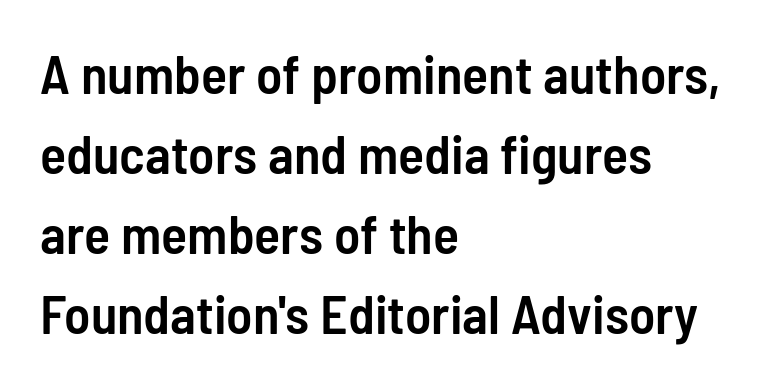
{"serif": "no", "italic": "no", "bold": "semi", "weight": "semibold", "width": "condensed", "stroke_contrast": "low", "x_height": "medium", "monospaced": "no", "underline": "no", "align": "left", "line_spacing": "normal", "line_spacing_ratio": 1.48, "letter_spacing": "normal", "letter_spacing_em": 0.0, "glyph_px": 54}
